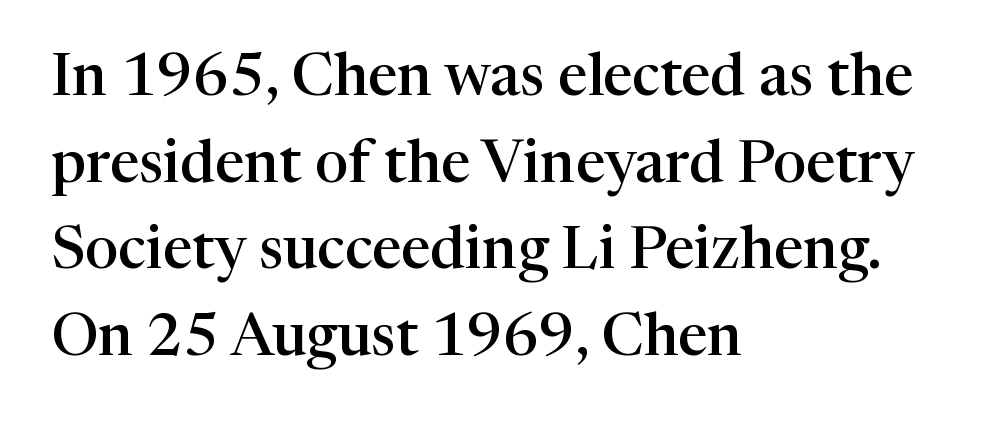
Is this a fixed-width face? No — the glyphs have proportional, varying widths. Does the type have serifs? Yes, each stem ends in a small foot. Short and long lines alike share a common starting point at left. Posture: vertical. A typesetter would call this zero additional tracking. Check under the words: just untouched page.
